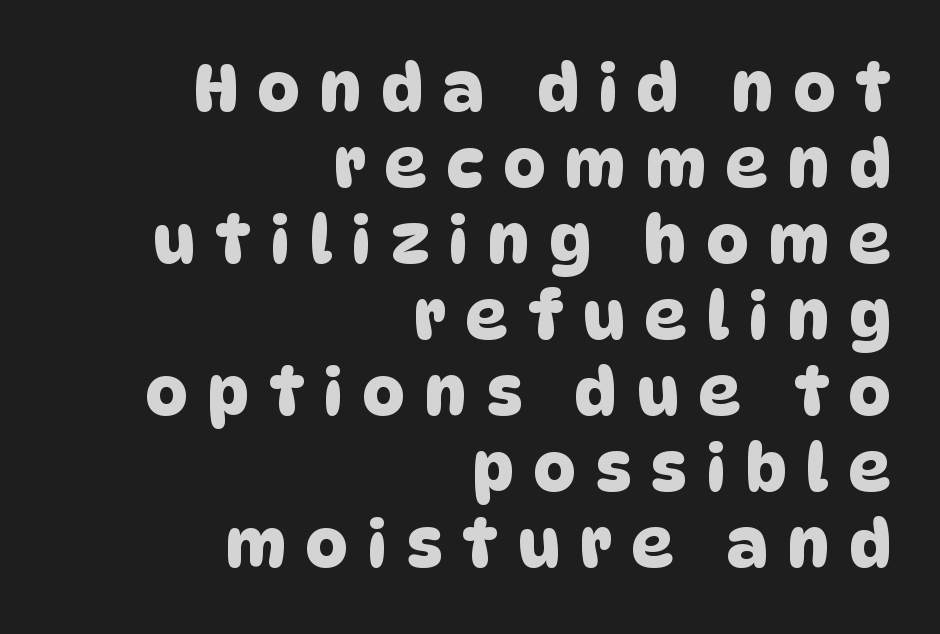
The image shows 65 px sans-serif type; set right-aligned, line spacing 1.17x, unusually wide letter spacing (+0.31 em), not underlined; low stroke contrast and a large x-height.
